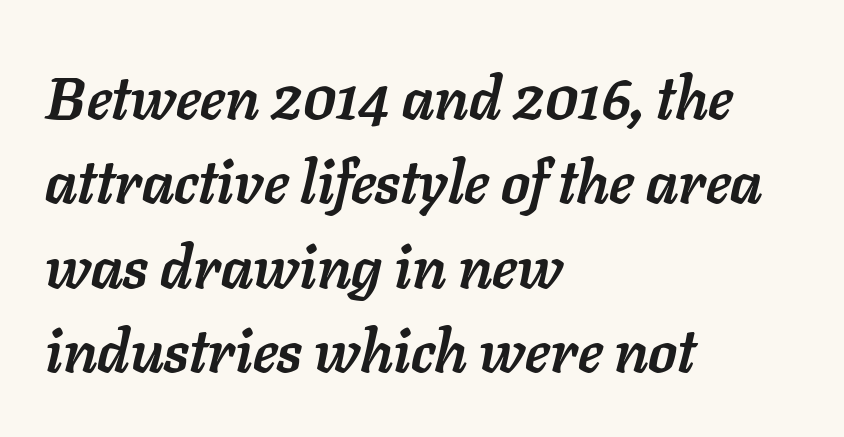
The image shows 59 px semibold type, italic (leaning right); set left-aligned, normal line spacing (1.43x), normal letter spacing, not underlined; low stroke contrast and a medium x-height.
